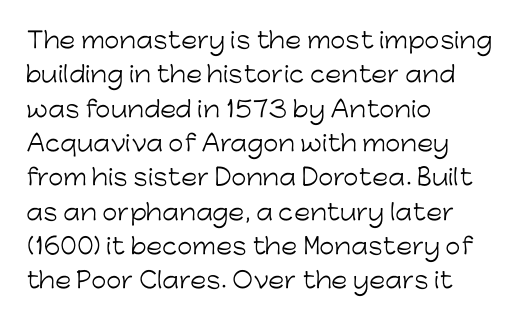
{"italic": "no", "bold": "no", "underline": "no", "align": "left", "line_spacing": "normal", "line_spacing_ratio": 1.56, "letter_spacing": "normal", "letter_spacing_em": 0.0, "glyph_px": 22}
